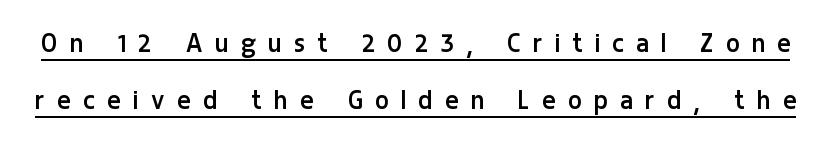
Between one letter and the next there's a generous, obvious gap. Check where the strokes stop: nothing finishes them off — pure sans. Here the designer chose a conventional face with non-uniform glyph widths. Does the lettering tilt? It doesn't — this is upright. The string is rendered with underlining switched on.
